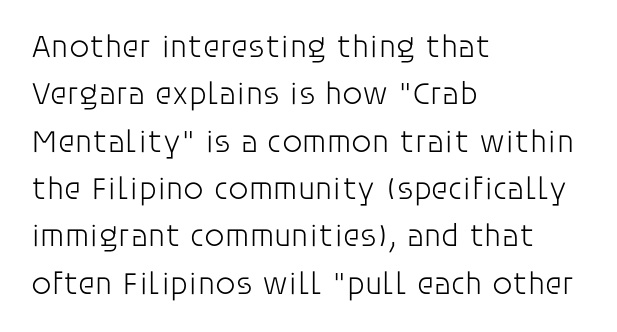
Q: Is the text bold? A: No.
Q: Is the text italic (slanted)? A: No, it is upright.
Q: Is the typeface a serif or a sans-serif typeface? A: Sans-serif.
Q: Is the text underlined? A: No.
Q: How is the paragraph aligned? A: Left-aligned.
Q: Is the spacing between letters normal or unusually wide? A: Normal.
Q: Is the spacing between lines tight, normal or loose? A: Normal.
Q: Width (condensed, normal, or wide)? A: Normal.
Q: Stroke contrast? A: Low.
Q: x-height? A: Large.
Q: Monospaced? A: No.
